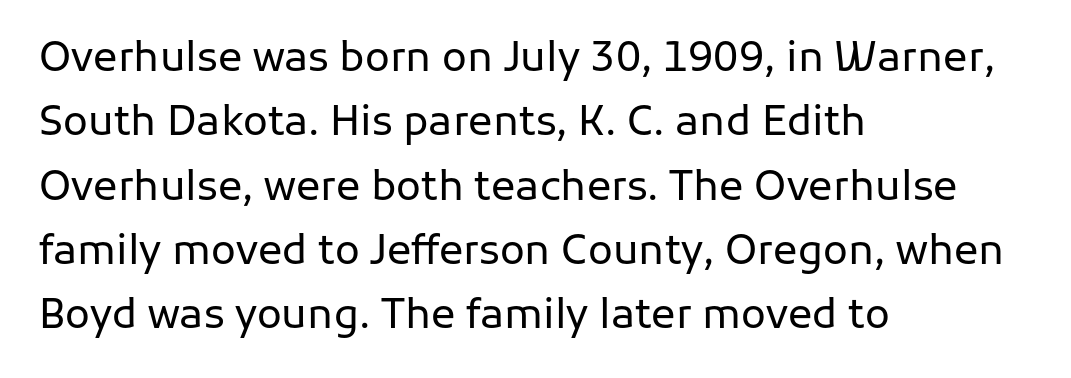
Q: Is the text bold? A: No.
Q: Is the text italic (slanted)? A: No, it is upright.
Q: Is the typeface a serif or a sans-serif typeface? A: Sans-serif.
Q: Is the text underlined? A: No.
Q: How is the paragraph aligned? A: Left-aligned.
Q: Is the spacing between letters normal or unusually wide? A: Normal.
Q: Is the spacing between lines tight, normal or loose? A: Normal.
Q: Width (condensed, normal, or wide)? A: Normal.
Q: Stroke contrast? A: Low.
Q: x-height? A: Medium.
Q: Monospaced? A: No.
